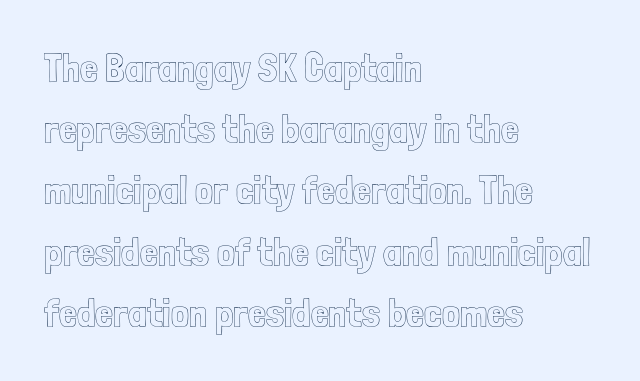
Every character sits straight up, as roman type does. This sample uses plain, unmodified letter spacing. Regular leading. Short and long lines alike share a common starting point at left.
